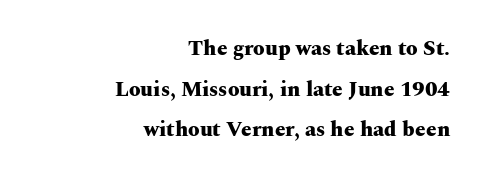
The image shows 21 px bold type, upright; set right-aligned, loose line spacing (1.93x), normal letter spacing, not underlined.
